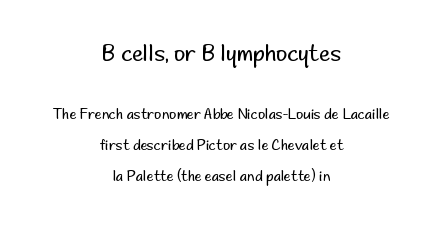
The image shows 22 px text type, upright; set centered, loose line spacing (2.2x), normal letter spacing, not underlined; the first (top) block is 1.57x larger.
